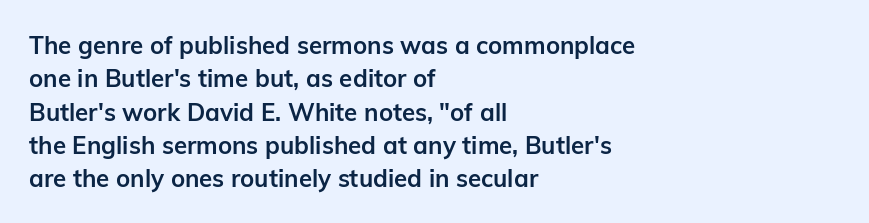
The image shows 24 px bold type, upright; set left-aligned, normal line spacing (1.39x), normal letter spacing, not underlined.
